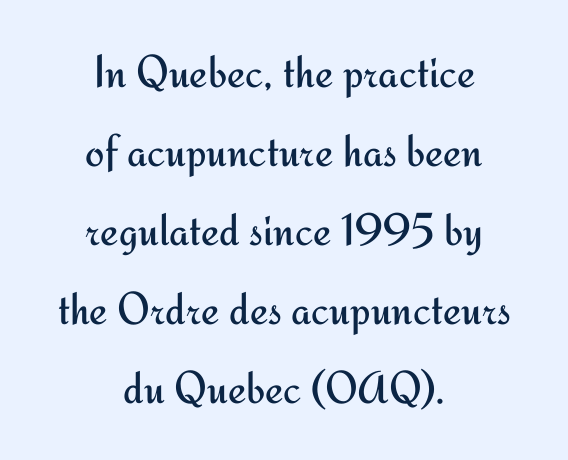
Q: Is the text bold? A: No.
Q: Is the text italic (slanted)? A: No, it is upright.
Q: Is the typeface a serif or a sans-serif typeface? A: Sans-serif.
Q: Is the text underlined? A: No.
Q: How is the paragraph aligned? A: Centered.
Q: Is the spacing between letters normal or unusually wide? A: Normal.
Q: Width (condensed, normal, or wide)? A: Normal.
Q: Stroke contrast? A: Medium.
Q: x-height? A: Small.
Q: Monospaced? A: No.
